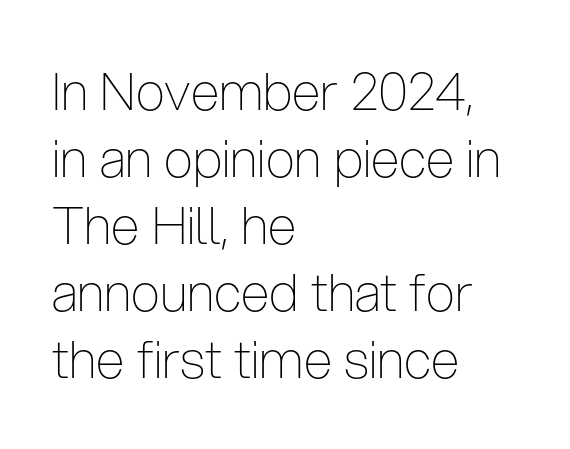
Q: Is the text bold? A: No.
Q: Is the text italic (slanted)? A: No, it is upright.
Q: Is the typeface a serif or a sans-serif typeface? A: Sans-serif.
Q: Is the text underlined? A: No.
Q: How is the paragraph aligned? A: Left-aligned.
Q: Is the spacing between letters normal or unusually wide? A: Normal.
Q: Is the spacing between lines tight, normal or loose? A: Normal.
Q: Width (condensed, normal, or wide)? A: Condensed.
Q: Stroke contrast? A: Low.
Q: x-height? A: Medium.
Q: Monospaced? A: No.
